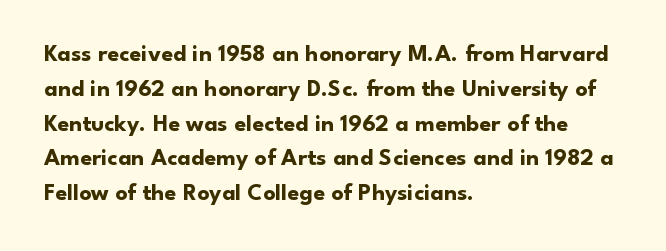
Q: Is the text bold? A: Yes.
Q: Is the text italic (slanted)? A: No, it is upright.
Q: Is the text underlined? A: No.
Q: How is the paragraph aligned? A: Left-aligned.
Q: Is the spacing between letters normal or unusually wide? A: Normal.
Q: Is the spacing between lines tight, normal or loose? A: Normal.
